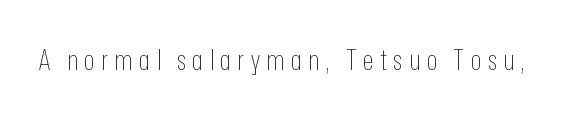
{"serif": "no", "italic": "no", "bold": "no", "weight": "thin", "width": "condensed", "stroke_contrast": "low", "x_height": "medium", "monospaced": "no", "underline": "no", "letter_spacing": "wide", "letter_spacing_em": 0.21, "glyph_px": 29}
